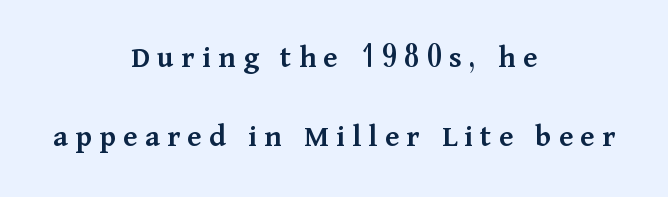
The image shows 32 px semibold serif type, upright; set centered, loose line spacing (2.47x), unusually wide letter spacing (+0.23 em), not underlined; medium stroke contrast and a medium x-height.
